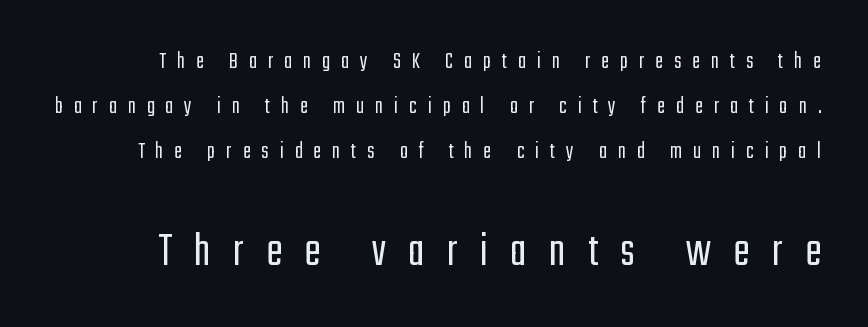
{"serif": "no", "italic": "no", "bold": "no", "weight": "light", "width": "condensed", "stroke_contrast": "low", "x_height": "medium", "monospaced": "no", "underline": "no", "line_spacing_ratio": 1.88, "letter_spacing": "wide", "letter_spacing_em": 0.46, "larger_block": "second", "size_ratio": 2.04, "glyph_px": 49}
